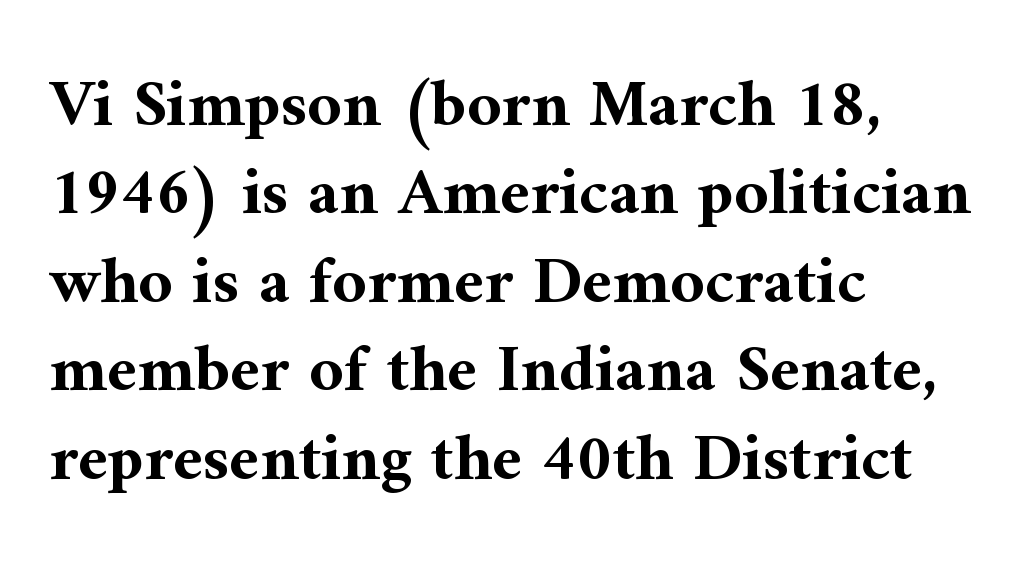
{"serif": "yes", "italic": "no", "bold": "yes", "weight": "bold", "width": "normal", "stroke_contrast": "medium", "x_height": "medium", "monospaced": "no", "underline": "no", "align": "left", "line_spacing": "normal", "line_spacing_ratio": 1.32, "letter_spacing": "normal", "letter_spacing_em": 0.0, "glyph_px": 67}
